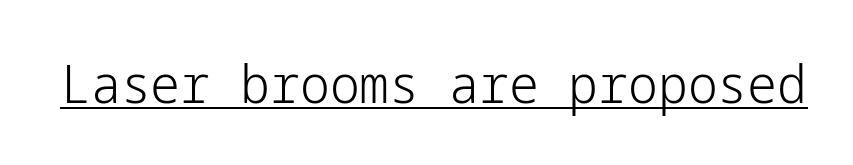
The image shows 53 px light sans-serif type, upright; set normal letter spacing, underlined; low stroke contrast and a medium x-height.
